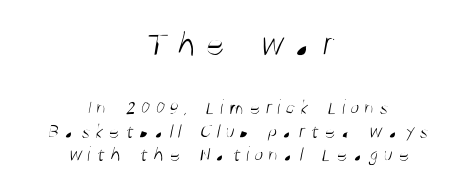
Q: Is the text bold? A: No.
Q: Is the typeface a serif or a sans-serif typeface? A: Sans-serif.
Q: Is the text underlined? A: No.
Q: How is the paragraph aligned? A: Centered.
Q: Is the spacing between letters normal or unusually wide? A: Unusually wide.
Q: Is the spacing between lines tight, normal or loose? A: Tight.
Q: Which block of text is set in a larger size, the first (top) or the second (bottom)? A: The first (top) one.
Q: Width (condensed, normal, or wide)? A: Condensed.
Q: Stroke contrast? A: Medium.
Q: x-height? A: Large.
Q: Monospaced? A: No.
